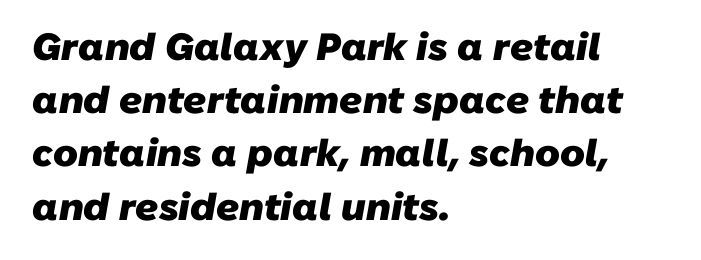
{"serif": "no", "bold": "yes", "weight": "heavy", "width": "normal", "stroke_contrast": "low", "x_height": "medium", "monospaced": "no", "underline": "no", "align": "left", "line_spacing": "normal", "line_spacing_ratio": 1.4, "letter_spacing": "normal", "letter_spacing_em": 0.0, "glyph_px": 38}
